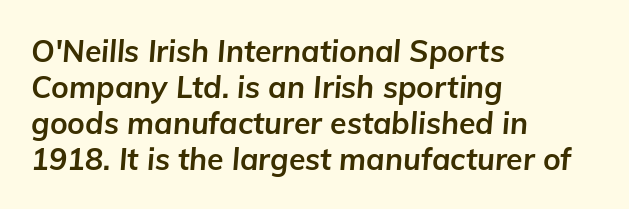
Caption: bold face, heavy strokes. These lines are rendered in a variable-pitch font. If you drew a ruler down the left edge, every line would touch it. In terms of letterspacing, this is plain default setting.
